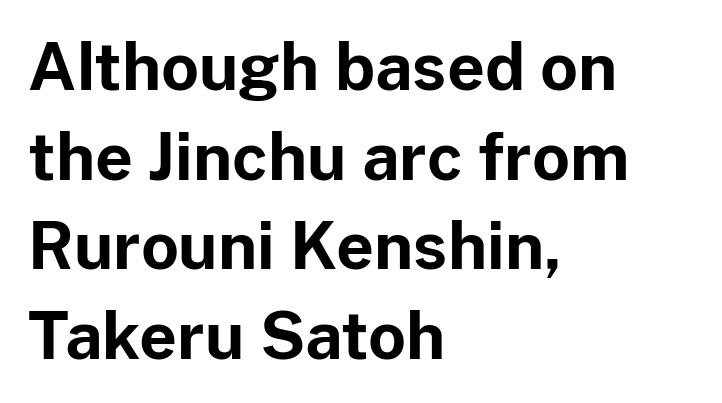
Q: Is the text bold? A: Yes.
Q: Is the text italic (slanted)? A: No, it is upright.
Q: Is the typeface a serif or a sans-serif typeface? A: Sans-serif.
Q: Is the text underlined? A: No.
Q: How is the paragraph aligned? A: Left-aligned.
Q: Is the spacing between letters normal or unusually wide? A: Normal.
Q: Is the spacing between lines tight, normal or loose? A: Normal.
Q: Width (condensed, normal, or wide)? A: Normal.
Q: Stroke contrast? A: Low.
Q: x-height? A: Medium.
Q: Monospaced? A: No.
